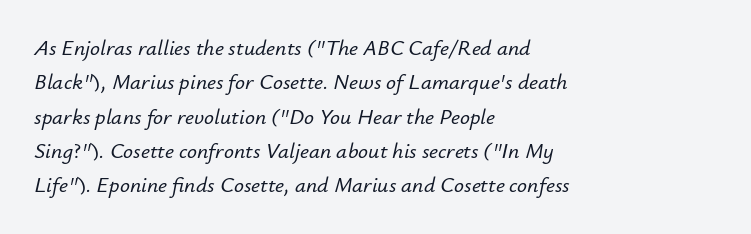
Q: Is the text italic (slanted)? A: Yes, it leans right by about 12 degrees.
Q: Is the text underlined? A: No.
Q: How is the paragraph aligned? A: Left-aligned.
Q: Is the spacing between letters normal or unusually wide? A: Normal.
Q: Is the spacing between lines tight, normal or loose? A: Normal.
